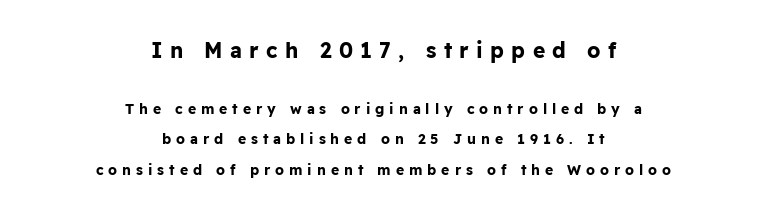
The image shows 21 px bold type, upright; set centered, loose line spacing (2.18x), unusually wide letter spacing (+0.35 em), not underlined; the first (top) block is 1.5x larger.
